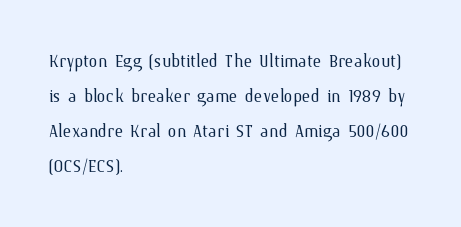
{"italic": "no", "bold": "no", "underline": "no", "align": "left", "line_spacing": "normal", "line_spacing_ratio": 1.52, "letter_spacing": "normal", "letter_spacing_em": 0.0, "glyph_px": 23}
